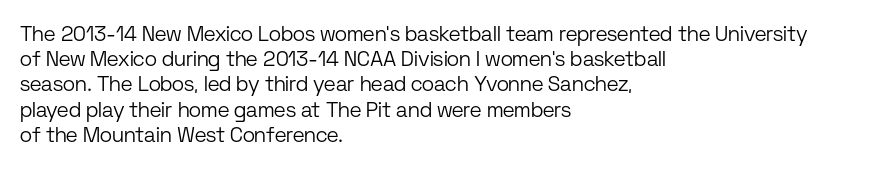
The letterforms sit shoulder to shoulder at normal distance. Typeset ragged right — the left edge is the straight one. The lettering holds an erect, upright posture throughout. Vertical stems look standard width or narrower in stroke. Beneath every word, the page is bare.
